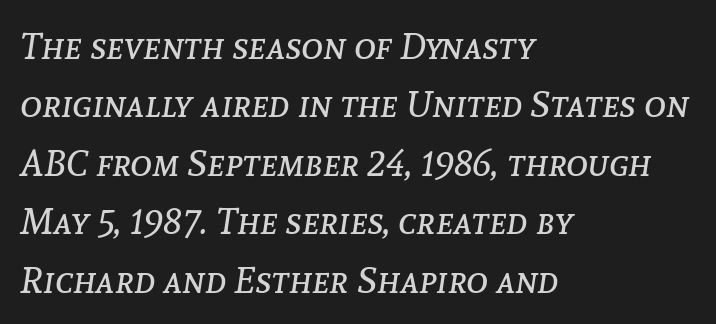
The glyphs are unaccompanied by any horizontal stroke below them. The letters sit at their default tracking, neither squeezed nor spread. Proportional: the letters do not fall into vertical columns. Stroke thickness stays within the range of a standard reading face or lighter. Posture: slanted.
